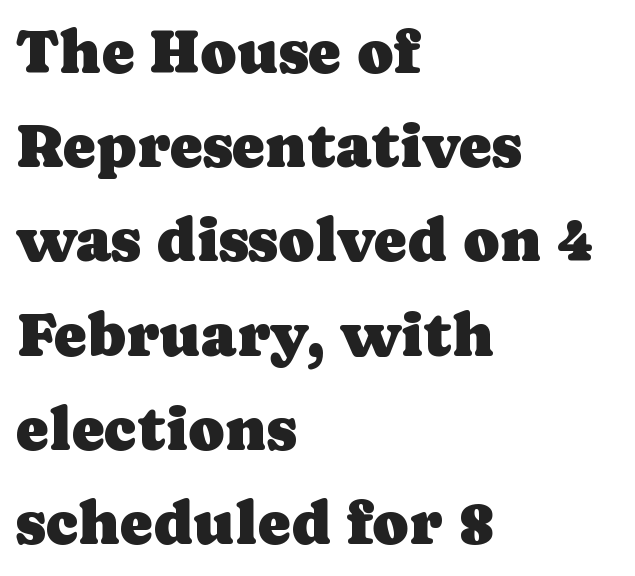
The area under the type is left untouched. Rows of type keep a routine distance in the vertical direction. Standard letterfit; no display-style spreading of the glyphs. Posture: vertical. Serifs: yes, visible at the terminals of the letterforms. Varying glyph widths throughout — classic text-font behaviour.
